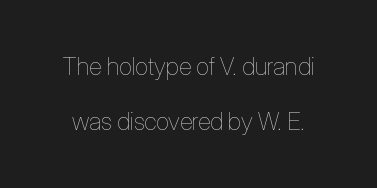
Posture: vertical. Stroke thickness stays within the range of a standard reading face or lighter. The leading is generous, giving the passage an open texture. This rendering features lettering with no underline. Tracking here is standard; glyphs follow each other at the usual distance.
